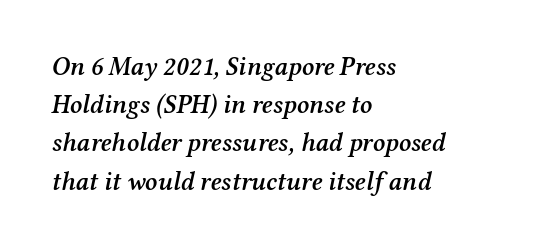
{"italic": "yes", "lean": "right", "slant_degrees": 12, "bold": "semi", "underline": "no", "align": "left", "line_spacing": "normal", "line_spacing_ratio": 1.47, "letter_spacing": "normal", "letter_spacing_em": 0.0, "glyph_px": 26}
